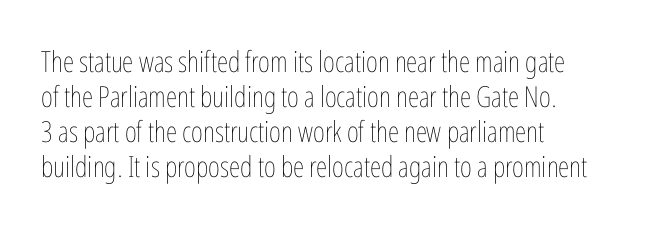
Descenders are the only things crossing below the line. The font's upright variant was chosen for this text. You could not count columns in this text — the font is proportionally spaced. Stroke mass is kept to a normal reading level or below. Tracking value appears to be zero — textbook default spacing. The lines in this sample share a left origin and differ only in where they stop.
